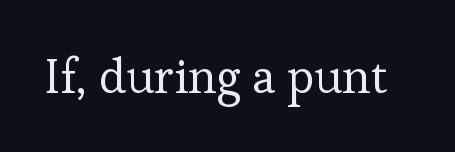
Q: Is the text bold? A: No.
Q: Is the text italic (slanted)? A: No, it is upright.
Q: Is the typeface a serif or a sans-serif typeface? A: Serif.
Q: Is the text underlined? A: No.
Q: Is the spacing between letters normal or unusually wide? A: Normal.
Q: Width (condensed, normal, or wide)? A: Normal.
Q: Stroke contrast? A: Low.
Q: x-height? A: Medium.
Q: Monospaced? A: No.
